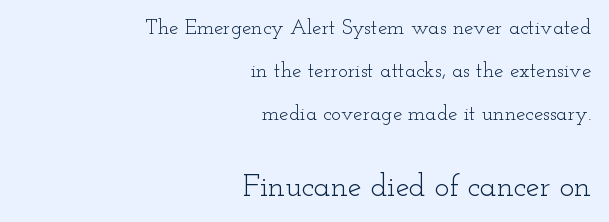
There is no visible air inserted between adjacent glyphs. Line ends are locked; line starts wander. What kind of face is this? One with serifs. Leading: increased.
